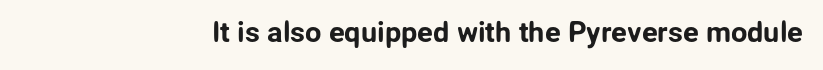
Q: Is the text italic (slanted)? A: No, it is upright.
Q: Is the typeface a serif or a sans-serif typeface? A: Sans-serif.
Q: Is the text underlined? A: No.
Q: Is the spacing between letters normal or unusually wide? A: Normal.
Q: Width (condensed, normal, or wide)? A: Normal.
Q: Stroke contrast? A: Low.
Q: x-height? A: Medium.
Q: Monospaced? A: No.
